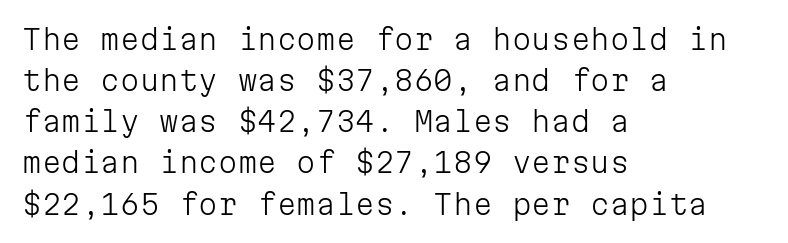
Q: Is the text bold? A: No.
Q: Is the text italic (slanted)? A: No, it is upright.
Q: Is the typeface a serif or a sans-serif typeface? A: Sans-serif.
Q: Is the text underlined? A: No.
Q: How is the paragraph aligned? A: Left-aligned.
Q: Is the spacing between letters normal or unusually wide? A: Normal.
Q: Is the spacing between lines tight, normal or loose? A: Normal.
Q: Width (condensed, normal, or wide)? A: Normal.
Q: Stroke contrast? A: Low.
Q: x-height? A: Medium.
Q: Monospaced? A: Yes.
